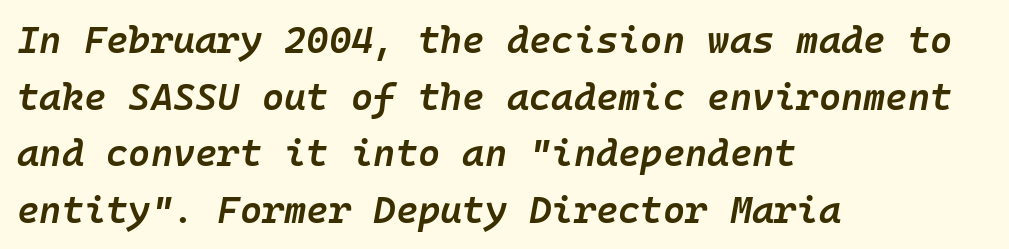
Q: Is the text bold? A: Semi-bold.
Q: Is the text italic (slanted)? A: Yes, it leans right by about 10 degrees.
Q: Is the text underlined? A: No.
Q: How is the paragraph aligned? A: Left-aligned.
Q: Is the spacing between letters normal or unusually wide? A: Normal.
Q: Is the spacing between lines tight, normal or loose? A: Normal.
Q: Width (condensed, normal, or wide)? A: Normal.
Q: Stroke contrast? A: Low.
Q: x-height? A: Medium.
